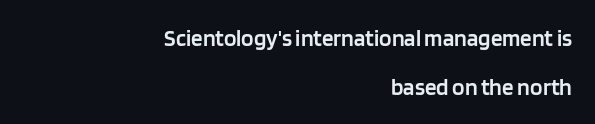
{"italic": "no", "bold": "semi", "underline": "no", "align": "right", "line_spacing": "loose", "line_spacing_ratio": 2.13, "letter_spacing": "normal", "letter_spacing_em": 0.0, "glyph_px": 23}
